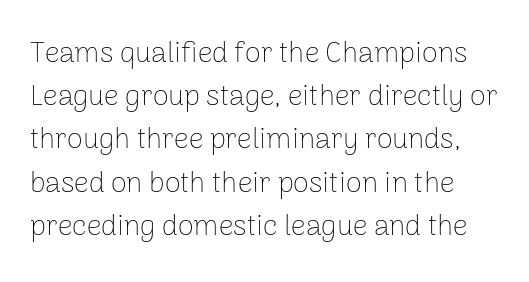
The face looks like a standard text weight, possibly lighter. There is no visible air inserted between adjacent glyphs. Observe the absence of serifs on each vertical stroke in this sample. This sample keeps an unexceptional amount of space between lines. Every character sits straight up, as roman type does.
